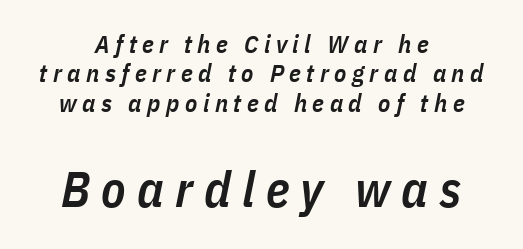
Underline: absent. Firm but not heavy-handed strokes: this text is semibold. The face used here is proportionally spaced, like ordinary book or web type. Slanted lettering throughout. The composition opens small and finishes big.
